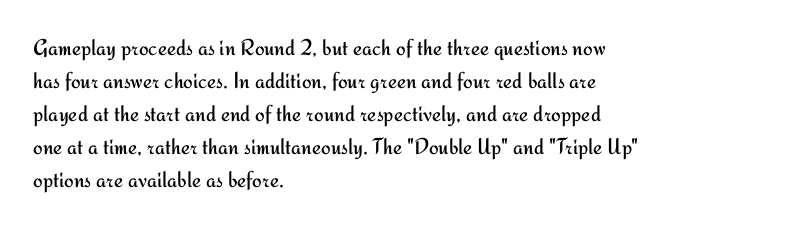
Q: Is the text bold? A: No.
Q: Is the text italic (slanted)? A: No, it is upright.
Q: Is the text underlined? A: No.
Q: How is the paragraph aligned? A: Left-aligned.
Q: Is the spacing between letters normal or unusually wide? A: Normal.
Q: Is the spacing between lines tight, normal or loose? A: Normal.
